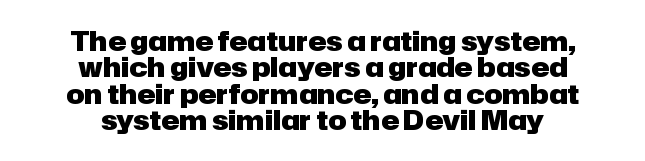
The text block is weighted toward neither margin, spreading evenly from the middle. Successive baselines arrive quickly, one right under another. If you drew a line through each stem, it would be perfectly vertical. Nobody drew a line under any word here. Heavy-handed strokes throughout: this text is bold. Default kerning and tracking; the words read as compact shapes.
